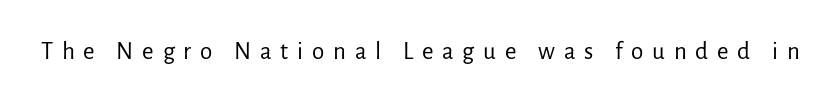
You could only call the tracking loose — the letters float apart. This reads as an unemphasized weight, regular at the heaviest. The gap between lines stays unmarked. Posture: straight, roman, zero tilt.
